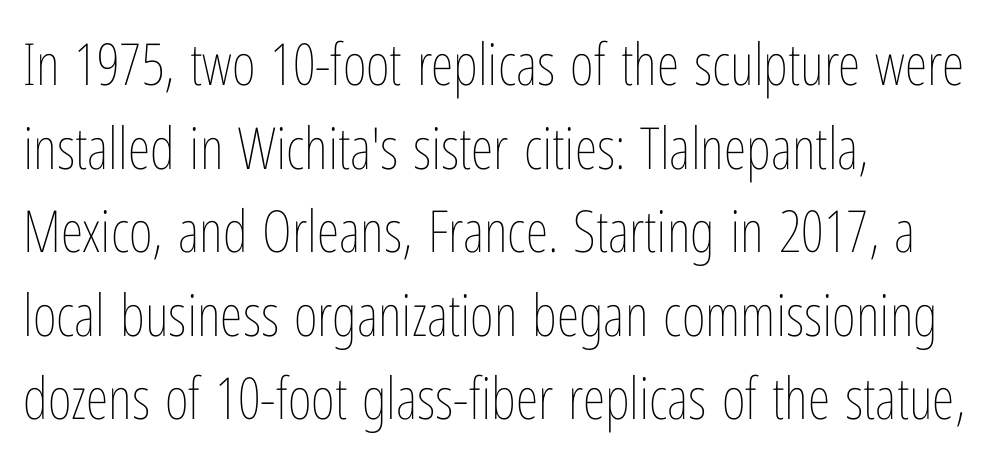
Q: Is the text bold? A: No.
Q: Is the text italic (slanted)? A: No, it is upright.
Q: Is the text underlined? A: No.
Q: How is the paragraph aligned? A: Left-aligned.
Q: Is the spacing between letters normal or unusually wide? A: Normal.
Q: Is the spacing between lines tight, normal or loose? A: Normal.
Q: Width (condensed, normal, or wide)? A: Condensed.
Q: Stroke contrast? A: Low.
Q: x-height? A: Medium.
Q: Monospaced? A: No.
